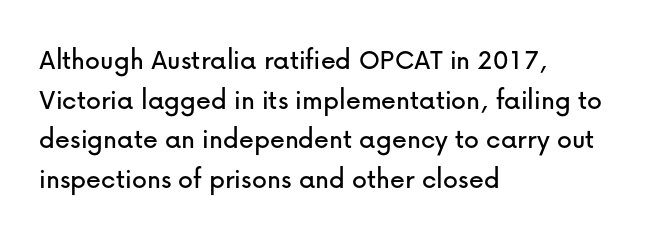
Q: Is the text italic (slanted)? A: No, it is upright.
Q: Is the typeface a serif or a sans-serif typeface? A: Sans-serif.
Q: Is the text underlined? A: No.
Q: How is the paragraph aligned? A: Left-aligned.
Q: Is the spacing between letters normal or unusually wide? A: Normal.
Q: Is the spacing between lines tight, normal or loose? A: Normal.
Q: Width (condensed, normal, or wide)? A: Normal.
Q: Stroke contrast? A: Low.
Q: x-height? A: Medium.
Q: Monospaced? A: No.
